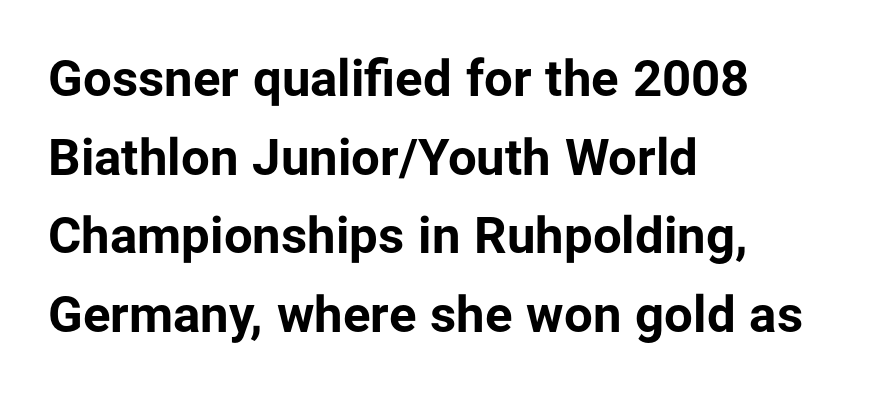
{"serif": "no", "italic": "no", "bold": "yes", "weight": "bold", "width": "normal", "stroke_contrast": "low", "x_height": "medium", "monospaced": "no", "underline": "no", "align": "left", "line_spacing": "normal", "line_spacing_ratio": 1.54, "letter_spacing": "normal", "letter_spacing_em": 0.0, "glyph_px": 51}
